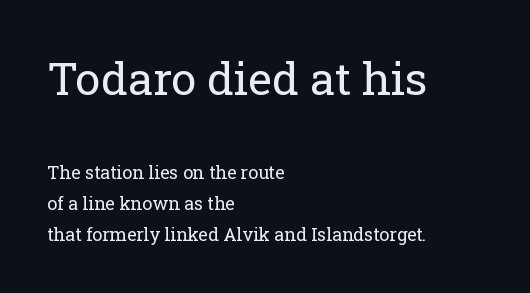
{"serif": "yes", "italic": "no", "bold": "no", "weight": "regular", "width": "normal", "stroke_contrast": "low", "x_height": "medium", "monospaced": "no", "underline": "no", "align": "left", "line_spacing_ratio": 1.71, "letter_spacing": "normal", "letter_spacing_em": 0.0, "larger_block": "first", "size_ratio": 2.5, "glyph_px": 45}
